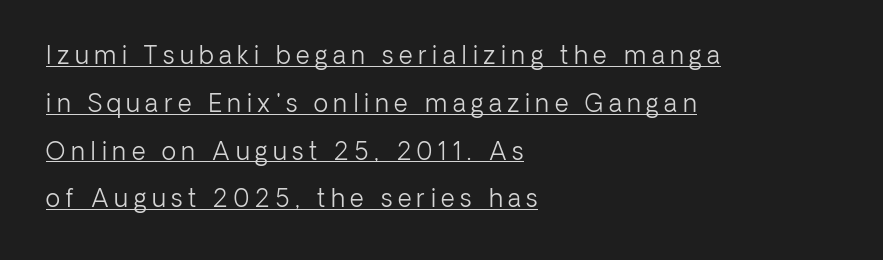
Q: Is the text bold? A: No.
Q: Is the text italic (slanted)? A: No, it is upright.
Q: Is the text underlined? A: Yes.
Q: How is the paragraph aligned? A: Left-aligned.
Q: Is the spacing between letters normal or unusually wide? A: Unusually wide.
Q: Is the spacing between lines tight, normal or loose? A: Loose.
